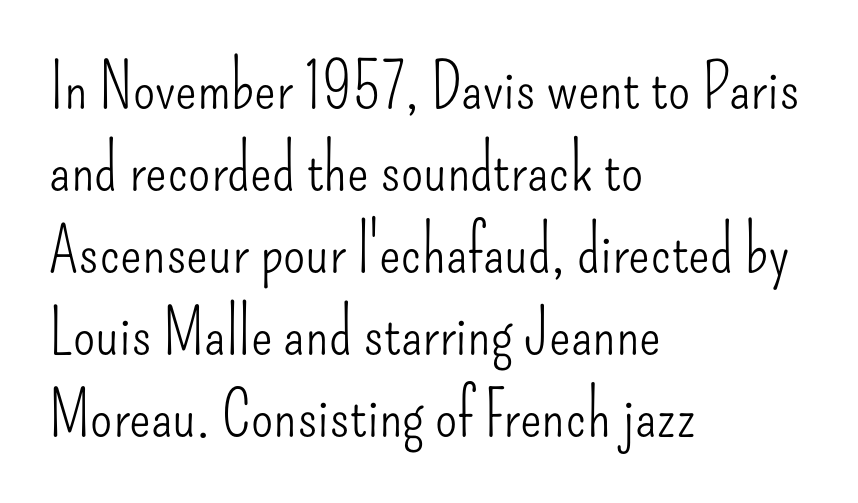
Look at the bottom of the vertical strokes: they stop flat, with no serifs. This block has exactly the height ordinary leading produces. Layout note: lines flush left. Every character sits straight up, as roman type does. The rendering uses natural spacing where letterforms have individual widths. On a weight scale, this lands at 450 or below.
